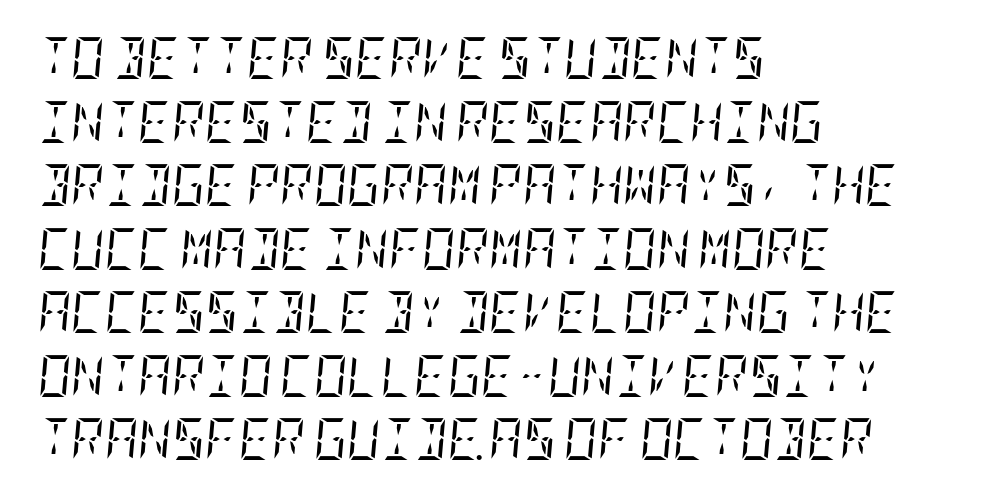
Q: Is the text bold? A: No.
Q: Is the text italic (slanted)? A: Yes, it leans right by about 5 degrees.
Q: Is the typeface a serif or a sans-serif typeface? A: Serif.
Q: Is the text underlined? A: No.
Q: How is the paragraph aligned? A: Left-aligned.
Q: Is the spacing between letters normal or unusually wide? A: Normal.
Q: Is the spacing between lines tight, normal or loose? A: Normal.
Q: Width (condensed, normal, or wide)? A: Condensed.
Q: Stroke contrast? A: Low.
Q: x-height? A: Large.
